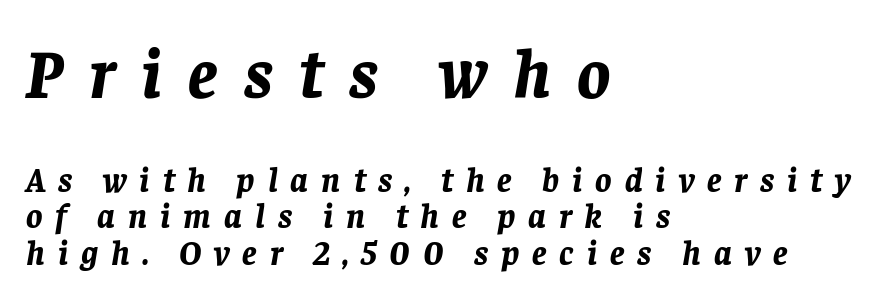
Q: Is the text bold? A: Yes.
Q: Is the text italic (slanted)? A: Yes, it leans right by about 8 degrees.
Q: Is the text underlined? A: No.
Q: How is the paragraph aligned? A: Left-aligned.
Q: Is the spacing between letters normal or unusually wide? A: Unusually wide.
Q: Is the spacing between lines tight, normal or loose? A: Tight.
Q: Which block of text is set in a larger size, the first (top) or the second (bottom)? A: The first (top) one.
Q: Width (condensed, normal, or wide)? A: Normal.
Q: Stroke contrast? A: Low.
Q: x-height? A: Large.
Q: Monospaced? A: No.
